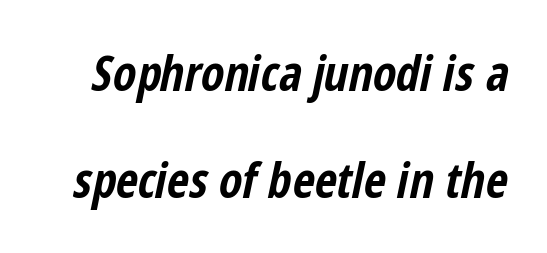
The lines are spread far apart with generous leading. Looking at the ascenders, they clearly lean. Spacing verdict: proportional, widths tailored to each character. Tracking value appears to be zero — textbook default spacing. Just letters on the line, the space beneath them empty.
